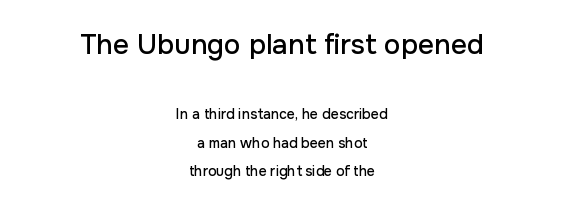
A great deal of white space separates one row of letters from the next. Each row of text sits above clean, open space. The setting favours the middle, as headings and verse often do. Classification — sans serif.
